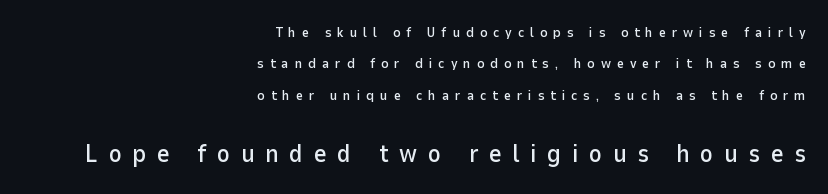
Decoration check: the copy has no underline. These lines have a slow, spaced-out rhythm from letter to letter. The lettering stays uniformly vertical, giving the passage a roman look. The rendering anchors every line to the right-hand side.
